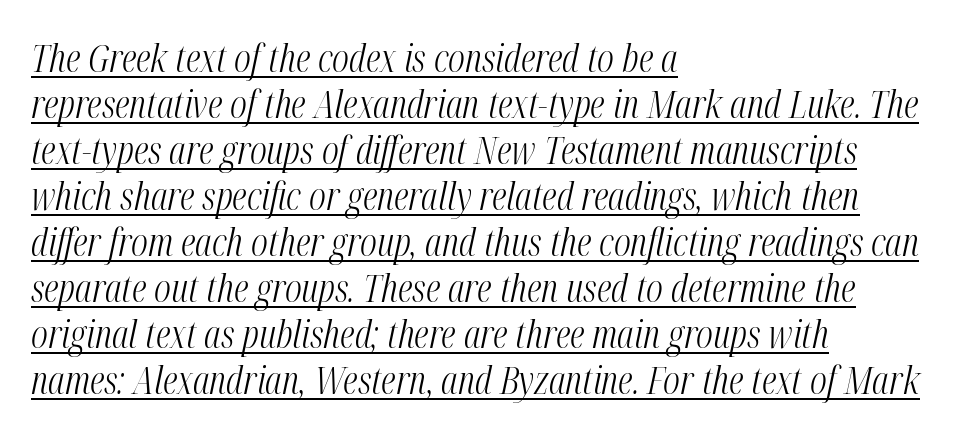
The image shows 38 px light, condensed type, italic (leaning right); set left-aligned, line spacing 1.21x, normal letter spacing, underlined; medium stroke contrast and a medium x-height.
